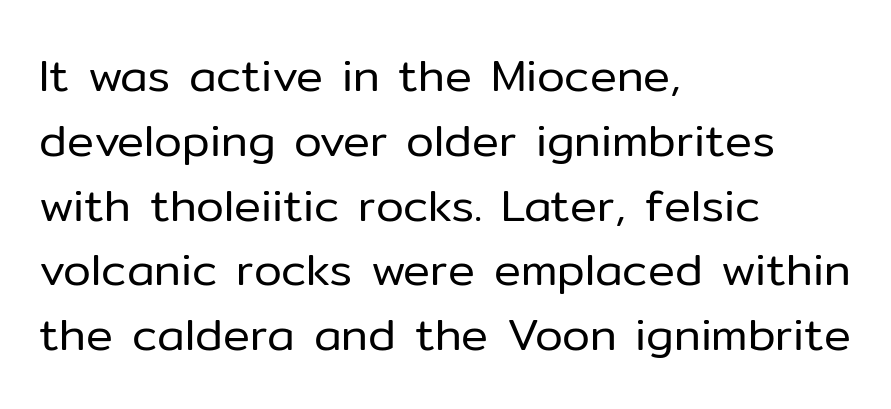
Do the characters align in a grid? No, the font is proportional. If you drew a line through each stem, it would be perfectly vertical. What's the leading like? Ordinary, nothing unusual. I'd call this a sans setting — the letters go barefoot.
